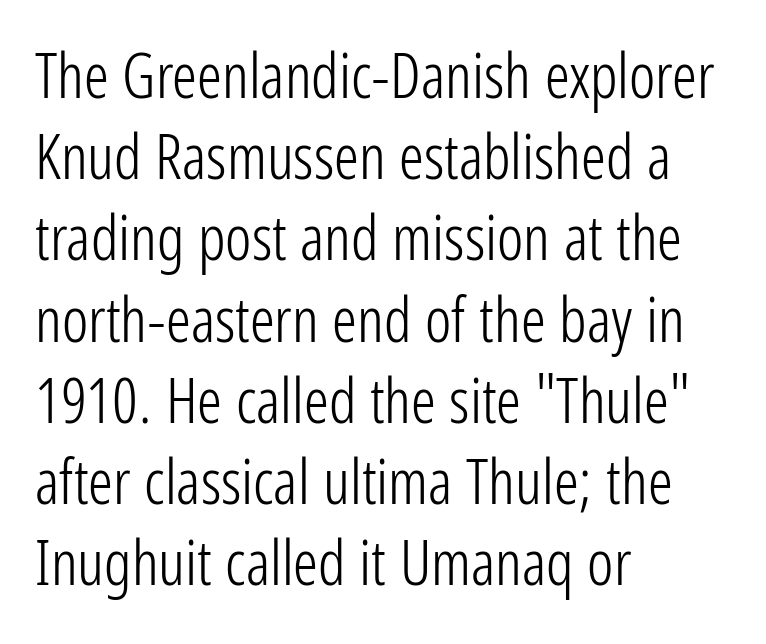
{"serif": "no", "italic": "no", "bold": "no", "weight": "light", "width": "condensed", "stroke_contrast": "low", "x_height": "medium", "monospaced": "no", "underline": "no", "align": "left", "line_spacing": "normal", "line_spacing_ratio": 1.31, "letter_spacing": "normal", "letter_spacing_em": 0.0, "glyph_px": 62}
